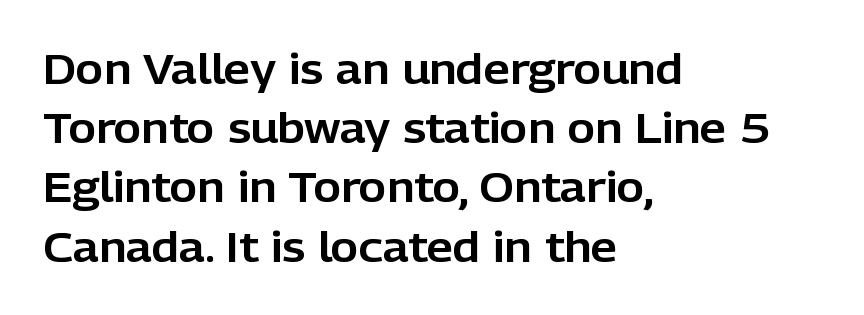
Leading: standard. Each word holds together tightly as a unit, with standard inter-letter gaps. These lines are rendered in a variable-pitch font. Tall strokes in this sample are plumb rather than angled.
